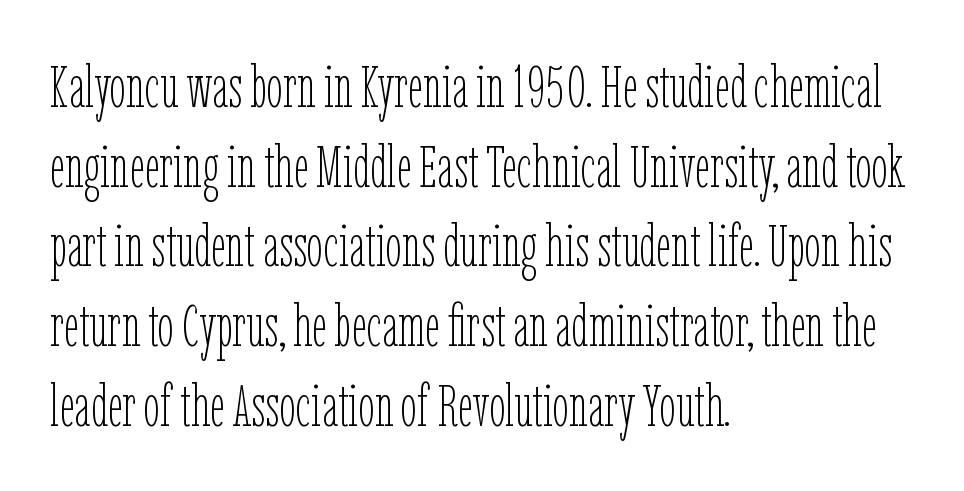
Q: Is the text bold? A: No.
Q: Is the text italic (slanted)? A: No, it is upright.
Q: Is the text underlined? A: No.
Q: How is the paragraph aligned? A: Left-aligned.
Q: Is the spacing between letters normal or unusually wide? A: Normal.
Q: Is the spacing between lines tight, normal or loose? A: Normal.
Q: Width (condensed, normal, or wide)? A: Condensed.
Q: Stroke contrast? A: Low.
Q: x-height? A: Medium.
Q: Monospaced? A: No.
